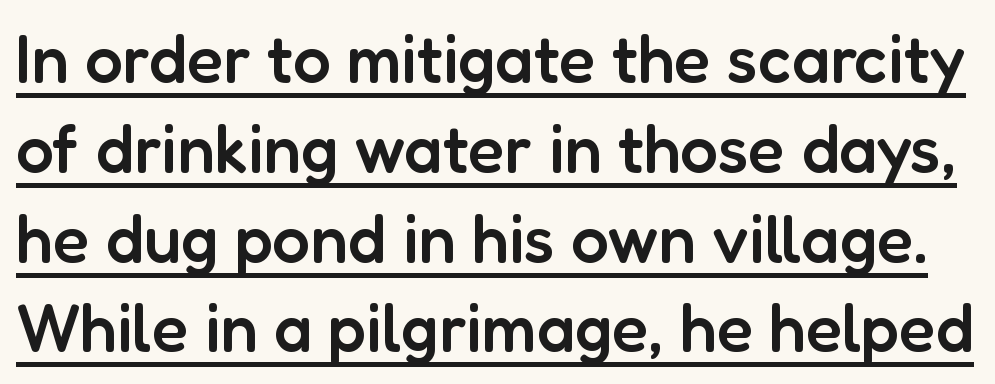
{"serif": "no", "italic": "no", "bold": "semi", "weight": "semibold", "width": "normal", "stroke_contrast": "low", "x_height": "medium", "monospaced": "no", "underline": "yes", "line_spacing": "normal", "line_spacing_ratio": 1.34, "letter_spacing": "normal", "letter_spacing_em": 0.0, "glyph_px": 67}
